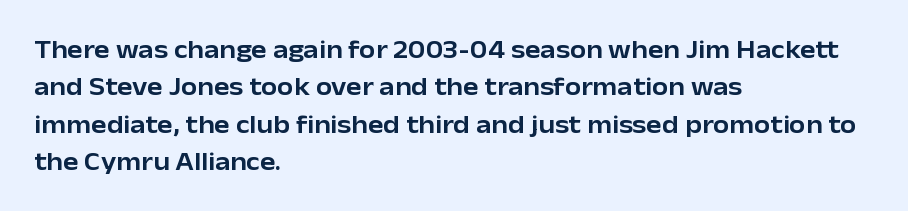
Q: Is the text italic (slanted)? A: No, it is upright.
Q: Is the text underlined? A: No.
Q: How is the paragraph aligned? A: Left-aligned.
Q: Is the spacing between letters normal or unusually wide? A: Normal.
Q: Is the spacing between lines tight, normal or loose? A: Normal.
